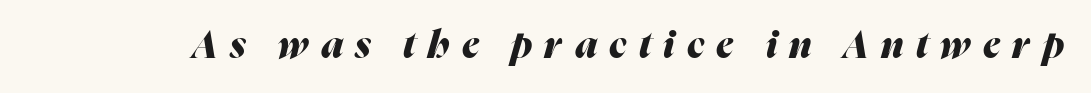
Q: Is the text bold? A: Yes.
Q: Is the text italic (slanted)? A: Yes, it leans right by about 16 degrees.
Q: Is the text underlined? A: No.
Q: Is the spacing between letters normal or unusually wide? A: Unusually wide.
Q: Width (condensed, normal, or wide)? A: Normal.
Q: Stroke contrast? A: Medium.
Q: x-height? A: Medium.
Q: Monospaced? A: No.
